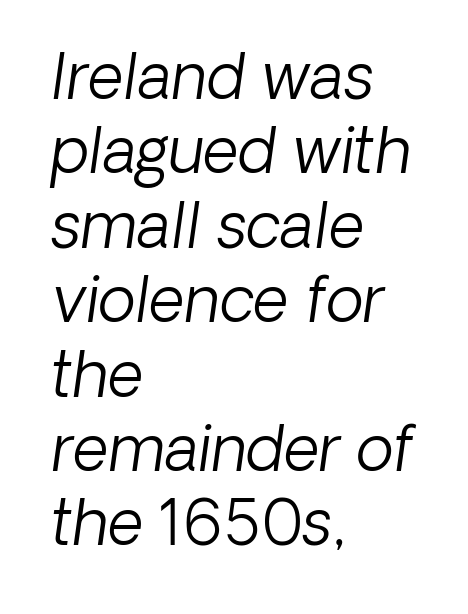
Q: Is the text bold? A: No.
Q: Is the typeface a serif or a sans-serif typeface? A: Sans-serif.
Q: Is the text underlined? A: No.
Q: How is the paragraph aligned? A: Left-aligned.
Q: Is the spacing between letters normal or unusually wide? A: Normal.
Q: Width (condensed, normal, or wide)? A: Normal.
Q: Stroke contrast? A: Low.
Q: x-height? A: Medium.
Q: Monospaced? A: No.
